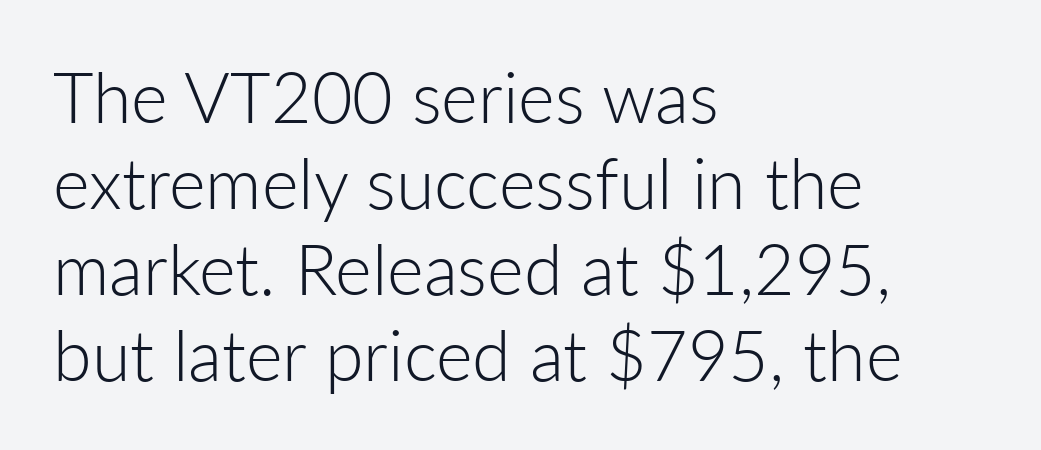
The image shows 70 px light sans-serif type, upright; set left-aligned, line spacing 1.23x, normal letter spacing, not underlined; low stroke contrast and a medium x-height.
